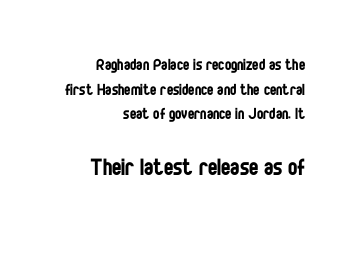
The image shows 28 px regular-weight, condensed sans-serif type, upright; set right-aligned, normal line spacing (1.29x), normal letter spacing, not underlined; the second (bottom) block is 1.47x larger; low stroke contrast and a large x-height.
